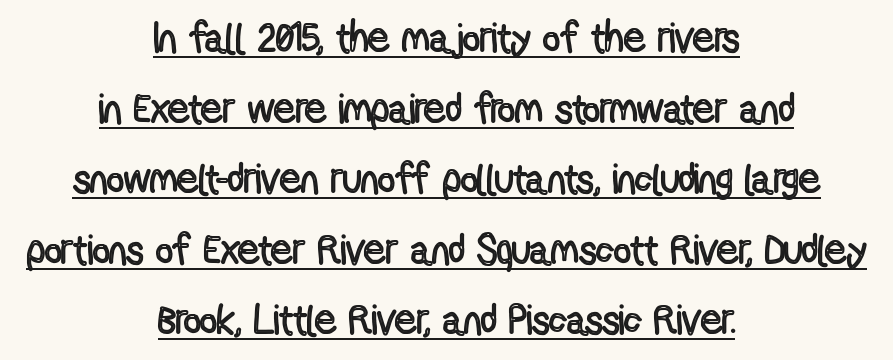
{"italic": "no", "width": "condensed", "x_height": "medium", "monospaced": "no", "underline": "yes", "align": "center", "line_spacing": "normal", "line_spacing_ratio": 1.68, "letter_spacing": "normal", "letter_spacing_em": 0.0, "glyph_px": 42}
